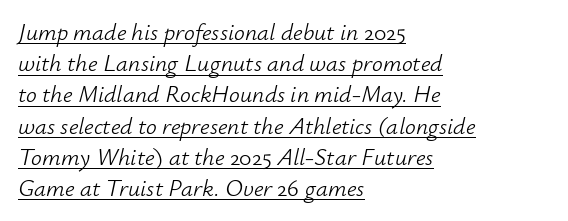
The image shows 24 px text type, italic (leaning right); set left-aligned, normal line spacing (1.3x), normal letter spacing, underlined.
